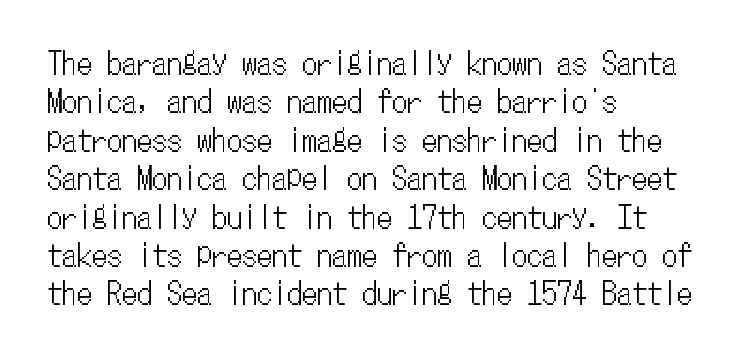
The image shows 30 px condensed type, upright, monospaced; set left-aligned, normal line spacing (1.28x), normal letter spacing, not underlined; low stroke contrast and a medium x-height.
